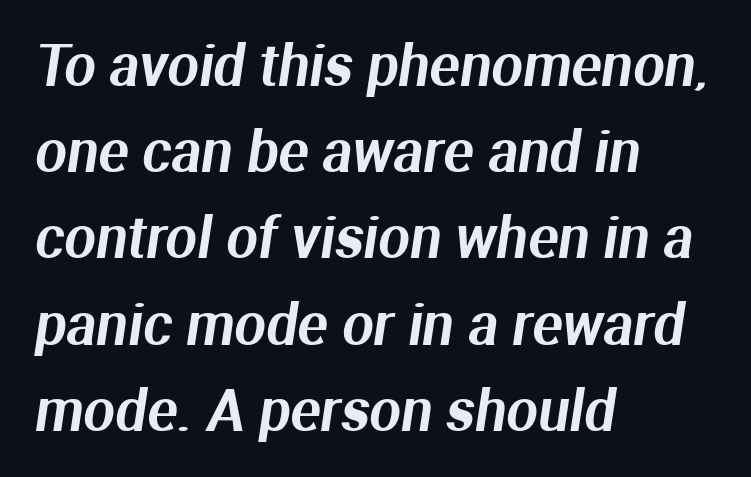
{"serif": "no", "width": "normal", "stroke_contrast": "medium", "x_height": "medium", "monospaced": "no", "underline": "no", "align": "left", "line_spacing": "normal", "line_spacing_ratio": 1.54, "letter_spacing": "normal", "letter_spacing_em": 0.0, "glyph_px": 56}
